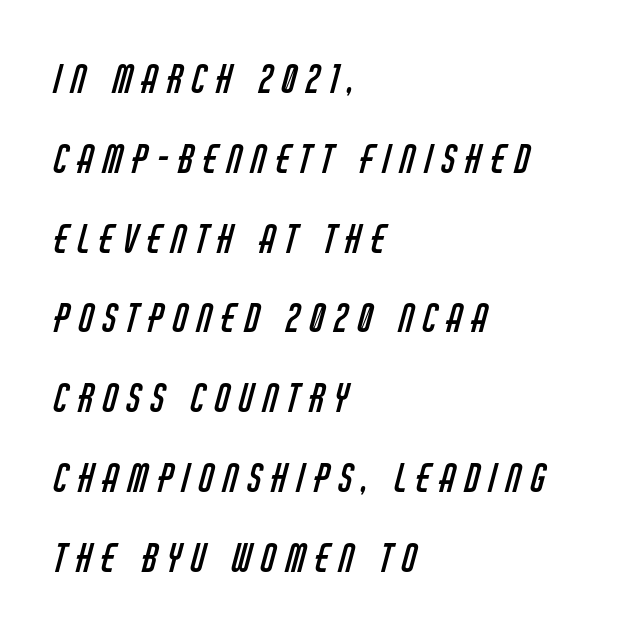
The image shows 38 px regular-weight, condensed sans-serif type; set left-aligned, loose line spacing (2.1x), unusually wide letter spacing (+0.25 em), not underlined; low stroke contrast and a large x-height.
